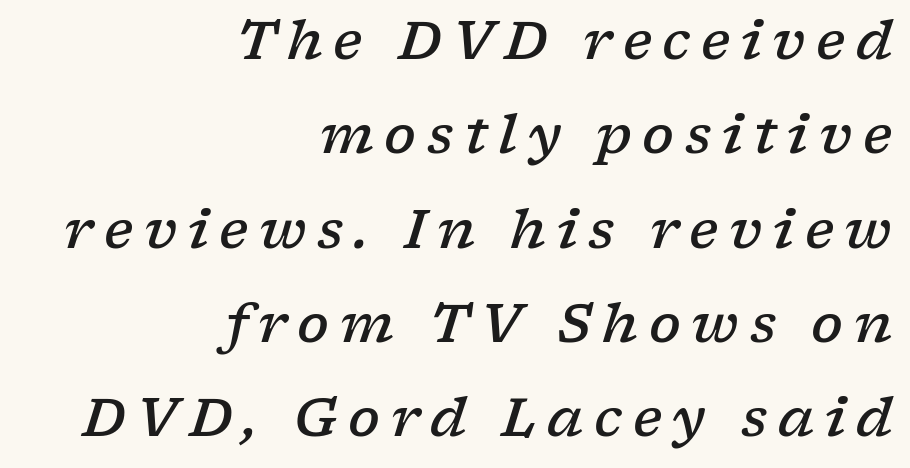
Q: Is the text bold? A: Semi-bold.
Q: Is the text italic (slanted)? A: Yes, it leans right by about 17 degrees.
Q: Is the typeface a serif or a sans-serif typeface? A: Serif.
Q: Is the text underlined? A: No.
Q: How is the paragraph aligned? A: Right-aligned.
Q: Is the spacing between letters normal or unusually wide? A: Unusually wide.
Q: Width (condensed, normal, or wide)? A: Wide.
Q: Stroke contrast? A: Low.
Q: x-height? A: Medium.
Q: Monospaced? A: No.
